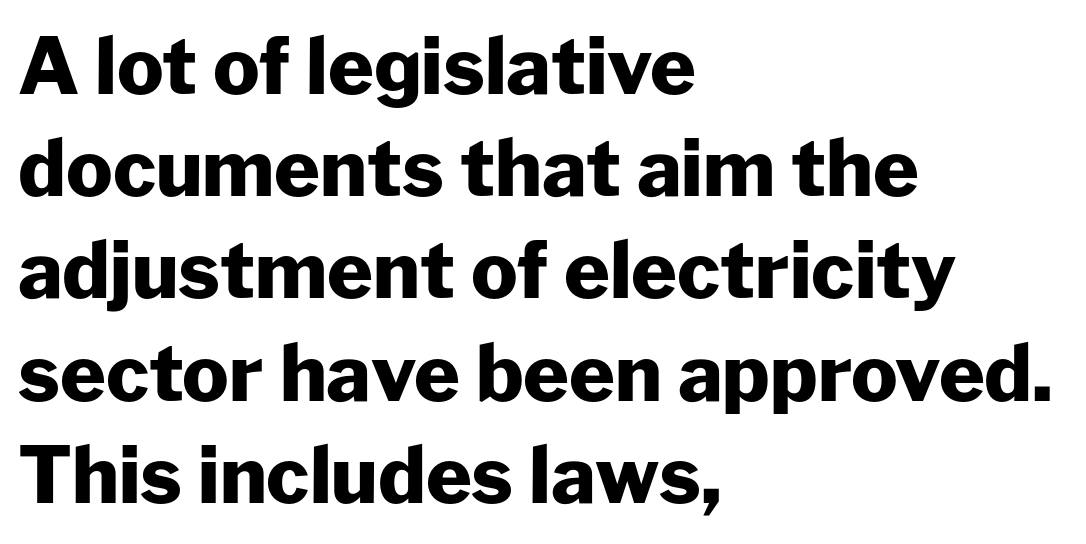
{"serif": "no", "italic": "no", "bold": "yes", "weight": "heavy", "width": "normal", "stroke_contrast": "low", "x_height": "medium", "monospaced": "no", "underline": "no", "align": "left", "line_spacing": "normal", "line_spacing_ratio": 1.31, "letter_spacing": "normal", "letter_spacing_em": 0.0, "glyph_px": 78}
